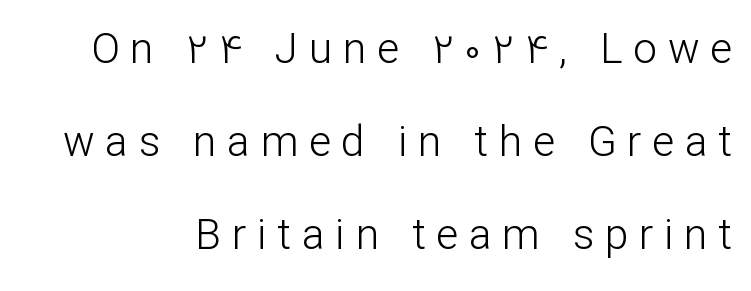
You can tell it's not italic because the verticals are truly vertical. A bare baseline throughout the passage. Observe the wide spacing: letters keep a clear distance from each other. Is this a fixed-width face? No — the glyphs have proportional, varying widths.
